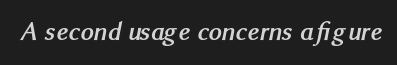
{"bold": "yes", "underline": "no", "letter_spacing": "normal", "letter_spacing_em": 0.0, "glyph_px": 26}
